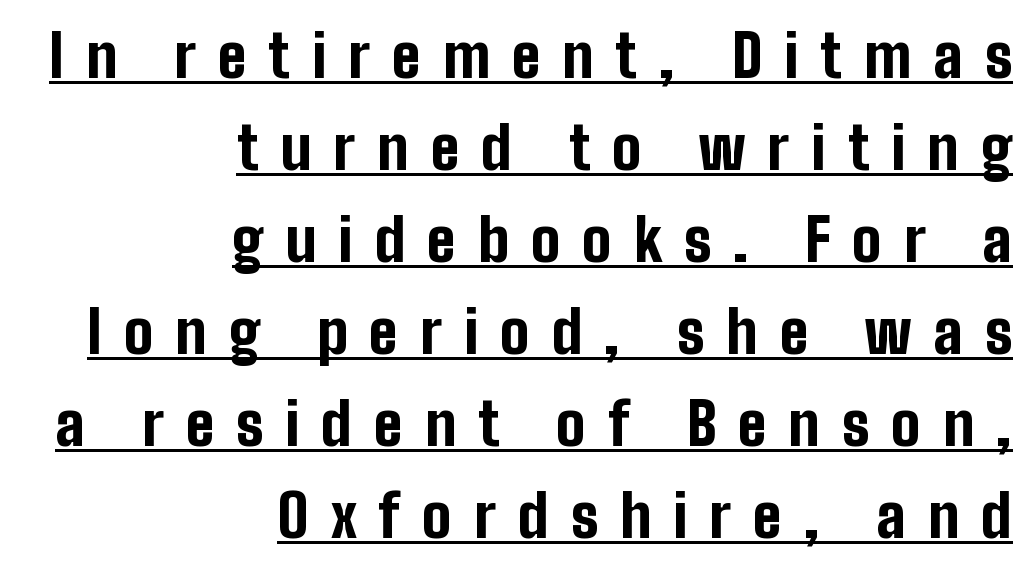
Q: Is the text bold? A: Yes.
Q: Is the text italic (slanted)? A: No, it is upright.
Q: Is the typeface a serif or a sans-serif typeface? A: Sans-serif.
Q: Is the text underlined? A: Yes.
Q: How is the paragraph aligned? A: Right-aligned.
Q: Is the spacing between letters normal or unusually wide? A: Unusually wide.
Q: Is the spacing between lines tight, normal or loose? A: Normal.
Q: Width (condensed, normal, or wide)? A: Condensed.
Q: Stroke contrast? A: Low.
Q: x-height? A: Medium.
Q: Monospaced? A: No.
